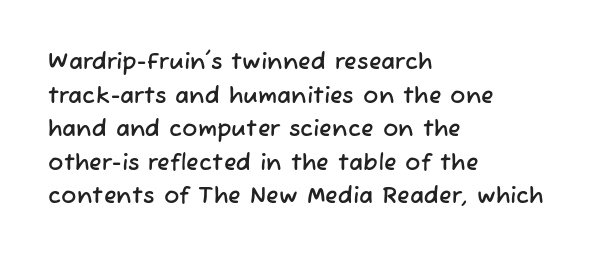
Q: Is the text underlined? A: No.
Q: How is the paragraph aligned? A: Left-aligned.
Q: Is the spacing between letters normal or unusually wide? A: Normal.
Q: Is the spacing between lines tight, normal or loose? A: Normal.
